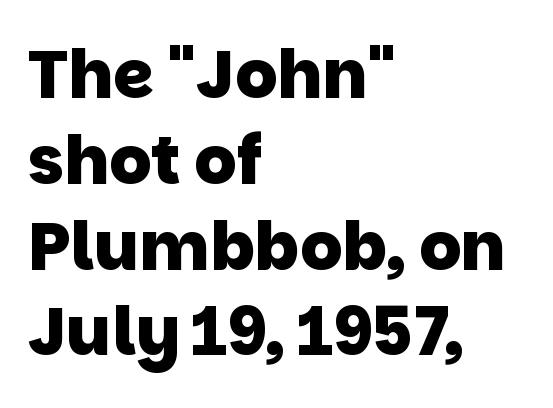
Q: Is the text bold? A: Yes.
Q: Is the typeface a serif or a sans-serif typeface? A: Sans-serif.
Q: Is the text underlined? A: No.
Q: How is the paragraph aligned? A: Left-aligned.
Q: Is the spacing between letters normal or unusually wide? A: Normal.
Q: Is the spacing between lines tight, normal or loose? A: Normal.
Q: Width (condensed, normal, or wide)? A: Normal.
Q: Stroke contrast? A: Low.
Q: x-height? A: Large.
Q: Monospaced? A: No.
